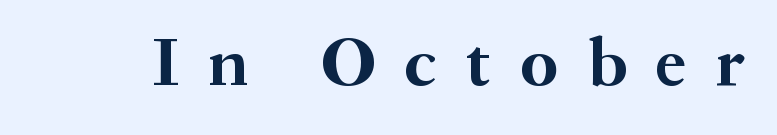
Q: Is the text bold? A: Yes.
Q: Is the text italic (slanted)? A: No, it is upright.
Q: Is the typeface a serif or a sans-serif typeface? A: Serif.
Q: Is the text underlined? A: No.
Q: Is the spacing between letters normal or unusually wide? A: Unusually wide.
Q: Width (condensed, normal, or wide)? A: Normal.
Q: Stroke contrast? A: Medium.
Q: x-height? A: Small.
Q: Monospaced? A: No.
